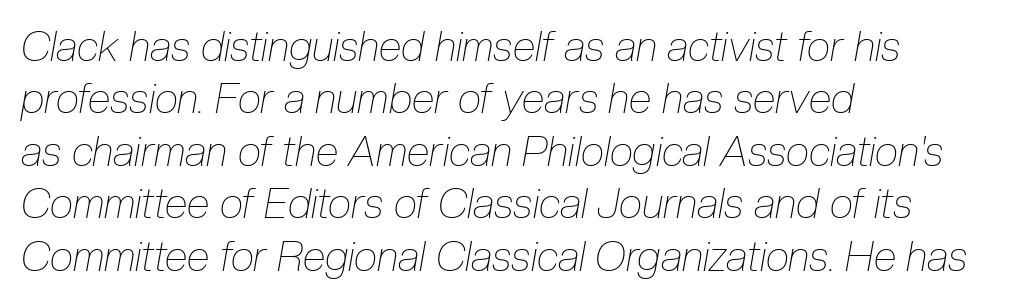
Q: Is the text bold? A: No.
Q: Is the text italic (slanted)? A: Yes, it leans right by about 10 degrees.
Q: Is the text underlined? A: No.
Q: How is the paragraph aligned? A: Left-aligned.
Q: Is the spacing between letters normal or unusually wide? A: Normal.
Q: Is the spacing between lines tight, normal or loose? A: Normal.
Q: Width (condensed, normal, or wide)? A: Condensed.
Q: Stroke contrast? A: Low.
Q: x-height? A: Medium.
Q: Monospaced? A: No.
